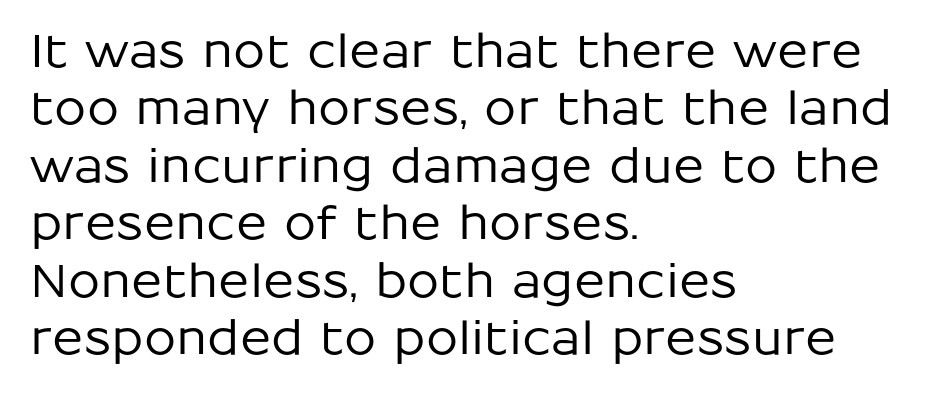
The image shows 46 px sans-serif type, upright; set left-aligned, normal line spacing (1.25x), normal letter spacing, not underlined; low stroke contrast and a medium x-height.
